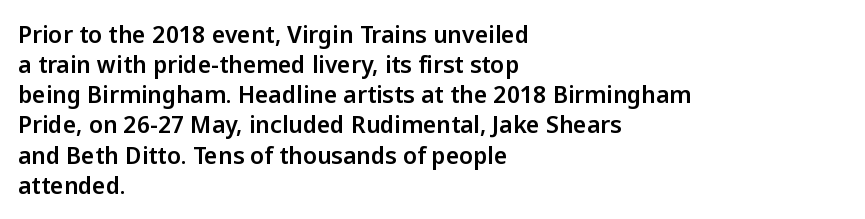
Q: Is the text italic (slanted)? A: No, it is upright.
Q: Is the text underlined? A: No.
Q: How is the paragraph aligned? A: Left-aligned.
Q: Is the spacing between letters normal or unusually wide? A: Normal.
Q: Is the spacing between lines tight, normal or loose? A: Normal.
